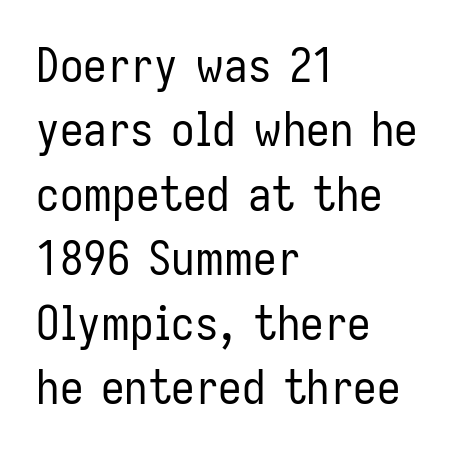
The image shows 47 px regular-weight, condensed sans-serif type, upright; set left-aligned, normal line spacing (1.37x), normal letter spacing, not underlined; low stroke contrast and a medium x-height.
